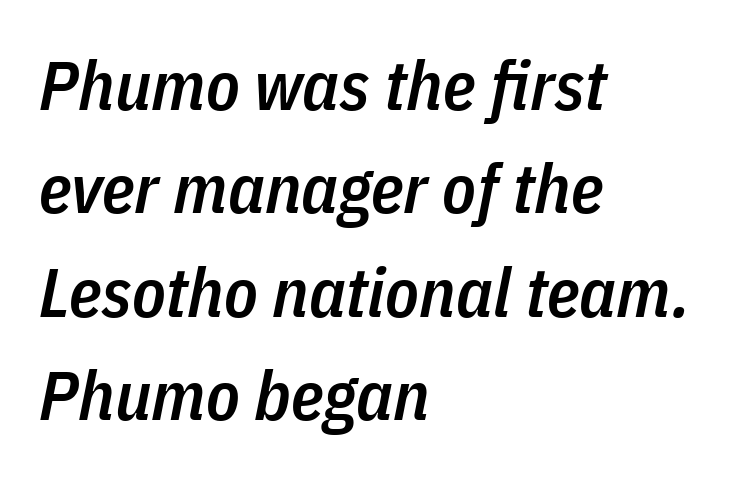
Q: Is the text bold? A: Semi-bold.
Q: Is the text italic (slanted)? A: Yes, it leans right by about 11 degrees.
Q: Is the text underlined? A: No.
Q: How is the paragraph aligned? A: Left-aligned.
Q: Is the spacing between letters normal or unusually wide? A: Normal.
Q: Is the spacing between lines tight, normal or loose? A: Normal.
Q: Width (condensed, normal, or wide)? A: Condensed.
Q: Stroke contrast? A: Low.
Q: x-height? A: Medium.
Q: Monospaced? A: No.
